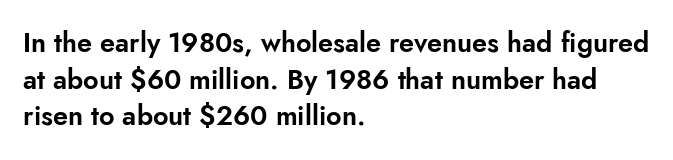
Alignment: flush left. The lettering stays uniformly vertical, giving the passage a roman look. The block of text has a typical density, with ordinary space between rows. Beneath every word, the page is bare. Compared with typical body copy, the letter spacing here is the same.
